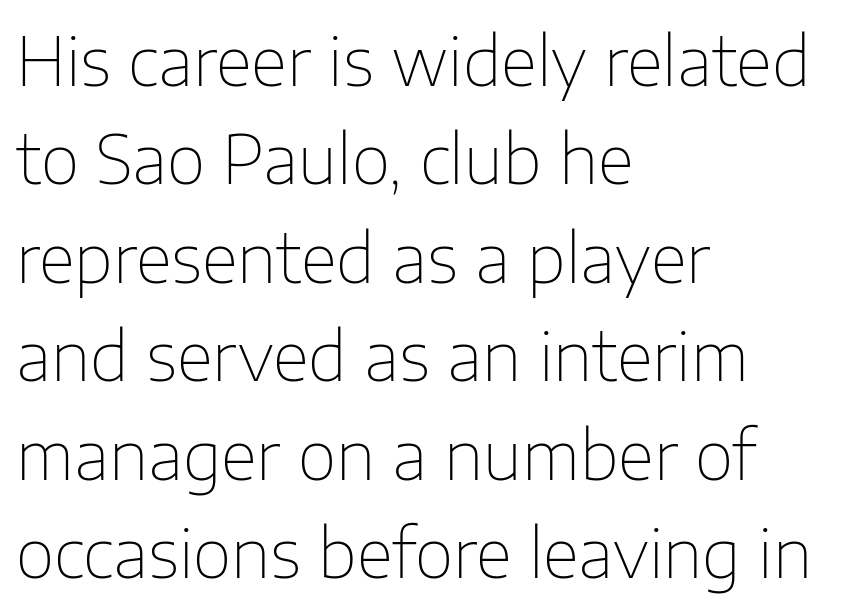
{"serif": "no", "italic": "no", "bold": "no", "weight": "thin", "width": "normal", "stroke_contrast": "low", "x_height": "medium", "monospaced": "no", "underline": "no", "align": "left", "line_spacing": "normal", "line_spacing_ratio": 1.47, "letter_spacing": "normal", "letter_spacing_em": 0.0, "glyph_px": 67}
